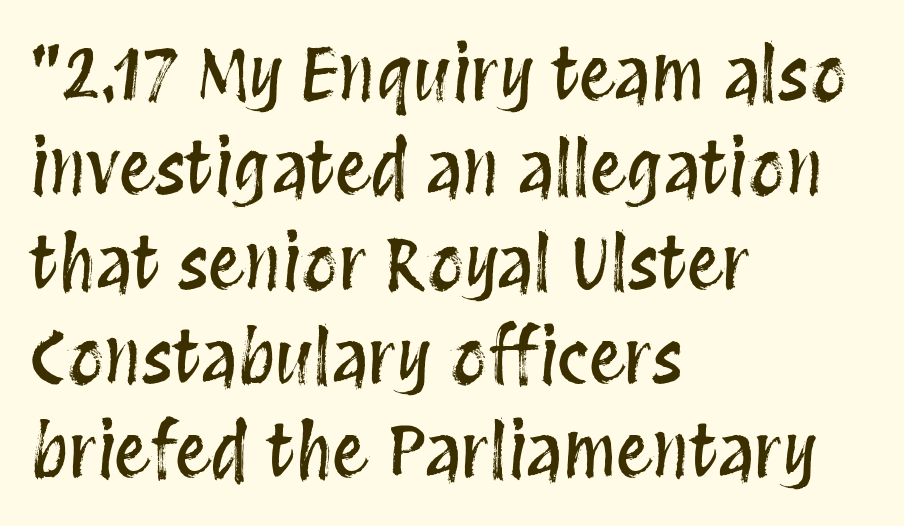
Q: Is the text italic (slanted)? A: No, it is upright.
Q: Is the text underlined? A: No.
Q: How is the paragraph aligned? A: Left-aligned.
Q: Is the spacing between letters normal or unusually wide? A: Normal.
Q: Is the spacing between lines tight, normal or loose? A: Normal.
Q: Width (condensed, normal, or wide)? A: Condensed.
Q: Stroke contrast? A: Medium.
Q: x-height? A: Large.
Q: Monospaced? A: No.
